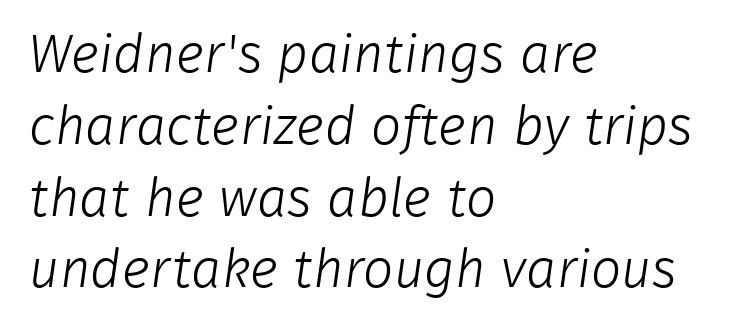
The image shows 54 px light sans-serif type; set left-aligned, normal line spacing (1.33x), normal letter spacing, not underlined; low stroke contrast and a medium x-height.
